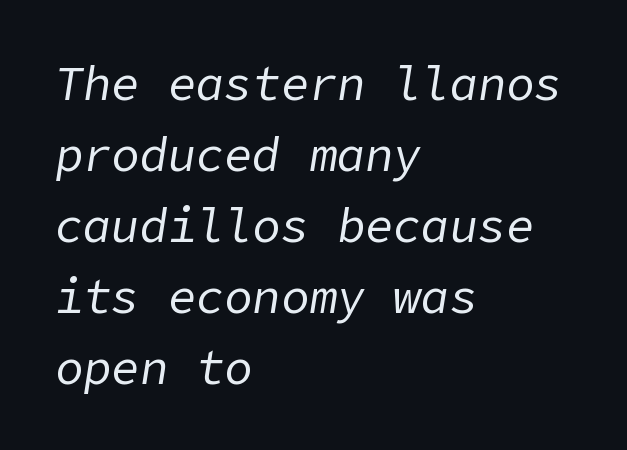
{"italic": "yes", "lean": "right", "slant_degrees": 9, "bold": "no", "weight": "regular", "width": "normal", "stroke_contrast": "low", "x_height": "medium", "underline": "no", "align": "left", "line_spacing": "normal", "line_spacing_ratio": 1.51, "letter_spacing": "normal", "letter_spacing_em": 0.0, "glyph_px": 47}
